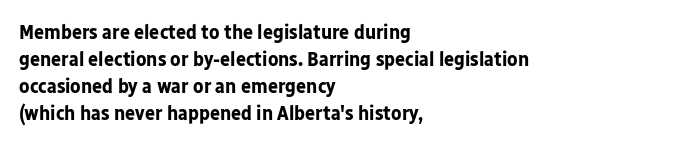
Q: Is the text bold? A: Yes.
Q: Is the text italic (slanted)? A: No, it is upright.
Q: Is the text underlined? A: No.
Q: How is the paragraph aligned? A: Left-aligned.
Q: Is the spacing between letters normal or unusually wide? A: Normal.
Q: Is the spacing between lines tight, normal or loose? A: Normal.
